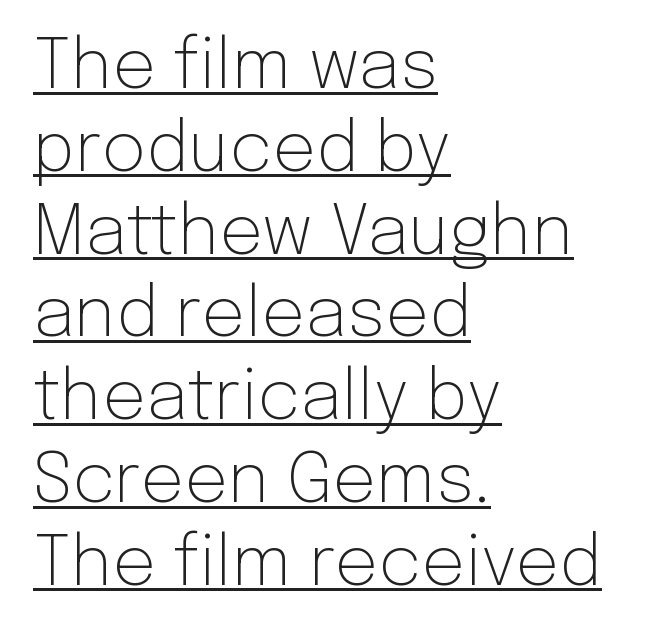
Q: Is the text bold? A: No.
Q: Is the text italic (slanted)? A: No, it is upright.
Q: Is the typeface a serif or a sans-serif typeface? A: Sans-serif.
Q: Is the text underlined? A: Yes.
Q: How is the paragraph aligned? A: Left-aligned.
Q: Is the spacing between letters normal or unusually wide? A: Normal.
Q: Width (condensed, normal, or wide)? A: Normal.
Q: Stroke contrast? A: Low.
Q: x-height? A: Medium.
Q: Monospaced? A: No.
